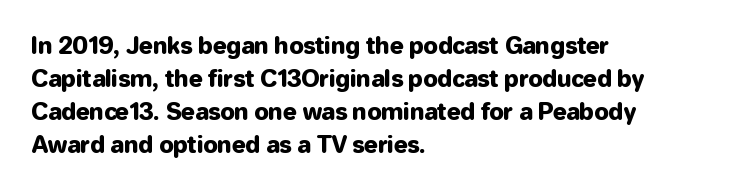
The block of text has a typical density, with ordinary space between rows. Tracking here is standard; glyphs follow each other at the usual distance. The strip under each line holds only bare page. The lettering holds an erect, upright posture throughout. Teacher's note: observe the even left margin — that is flush-left alignment.
